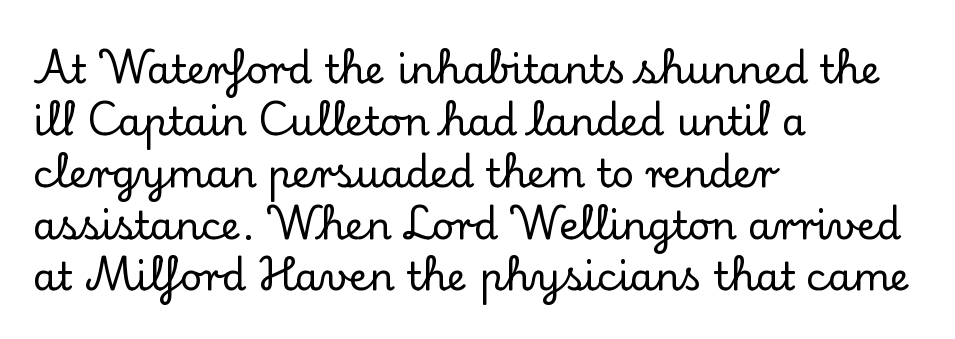
Q: Is the text italic (slanted)? A: No, it is upright.
Q: Is the typeface a serif or a sans-serif typeface? A: Serif.
Q: Is the text underlined? A: No.
Q: How is the paragraph aligned? A: Left-aligned.
Q: Is the spacing between letters normal or unusually wide? A: Normal.
Q: Is the spacing between lines tight, normal or loose? A: Normal.
Q: Width (condensed, normal, or wide)? A: Normal.
Q: Stroke contrast? A: Low.
Q: x-height? A: Small.
Q: Monospaced? A: No.
